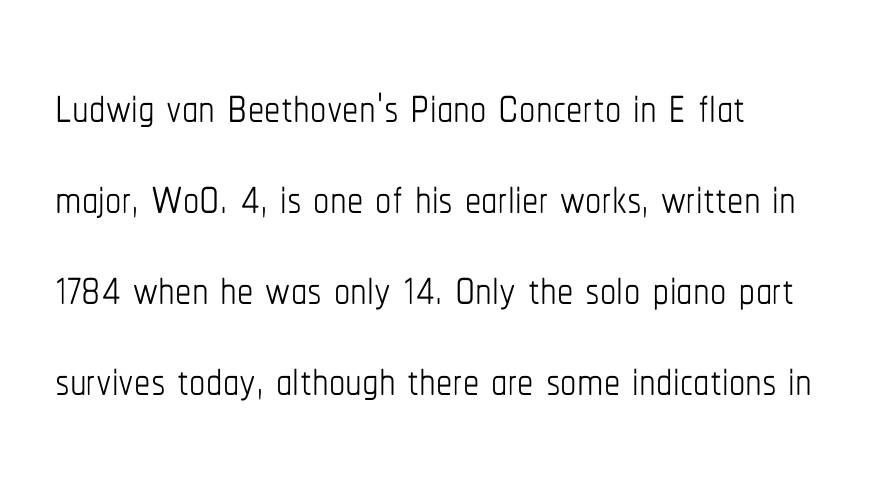
The image shows 65 px thin, condensed type, upright; set normal line spacing (1.4x), normal letter spacing, not underlined; low stroke contrast and a medium x-height.
